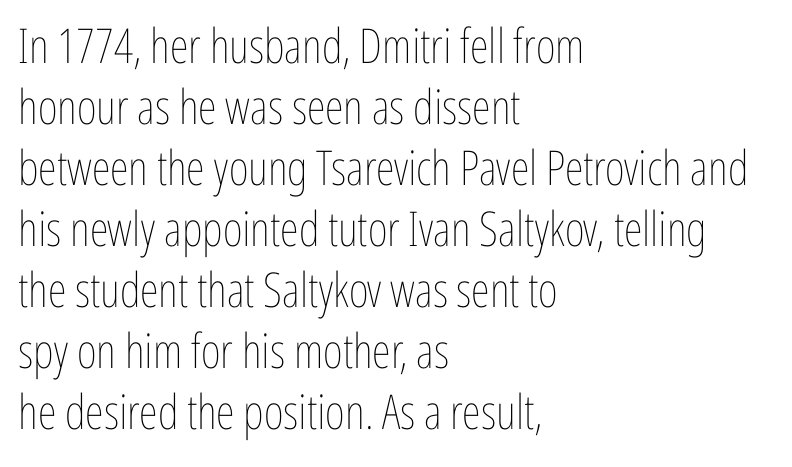
Designer's note — italics off, roman on. Heft: none added — not bold. Spacing verdict: proportional, widths tailored to each character. A normal amount of white space separates one row of letters from the next. Just letters on the line, the space beneath them empty.
